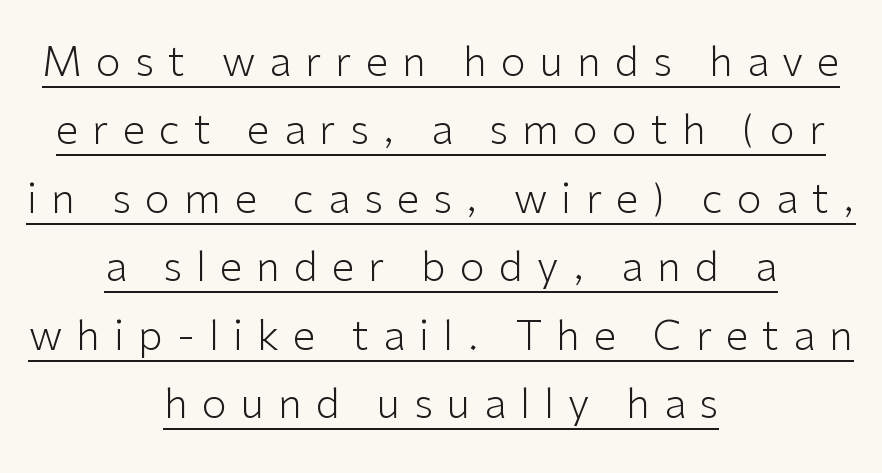
The image shows 41 px light sans-serif type, upright; set centered, normal line spacing (1.67x), unusually wide letter spacing (+0.34 em), underlined; low stroke contrast and a medium x-height.
